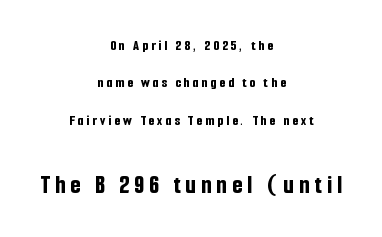
The image shows 26 px bold type, upright; set centered, loose line spacing (2.49x), unusually wide letter spacing (+0.2 em), not underlined; the second (bottom) block is 1.73x larger.
